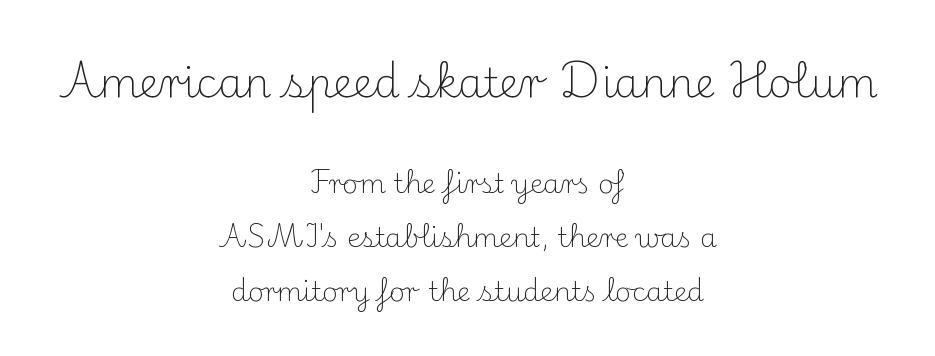
The image shows 41 px light serif type, upright; set centered, loose line spacing (1.99x), normal letter spacing, not underlined; the first (top) block is 1.52x larger; medium stroke contrast and a small x-height.
